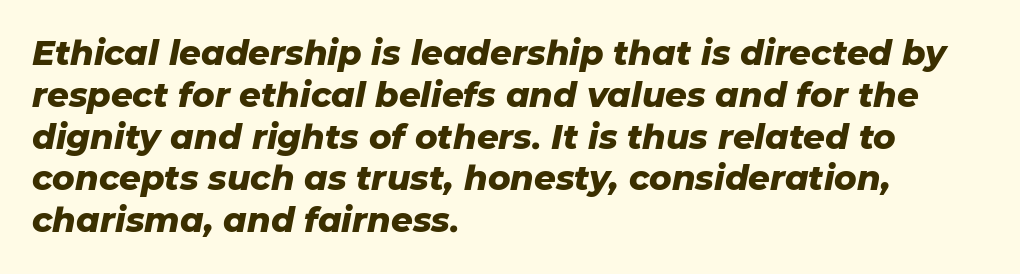
Q: Is the text bold? A: Yes.
Q: Is the text italic (slanted)? A: Yes, it leans right by about 11 degrees.
Q: Is the text underlined? A: No.
Q: How is the paragraph aligned? A: Left-aligned.
Q: Is the spacing between letters normal or unusually wide? A: Normal.
Q: Width (condensed, normal, or wide)? A: Normal.
Q: Stroke contrast? A: Low.
Q: x-height? A: Medium.
Q: Monospaced? A: No.
